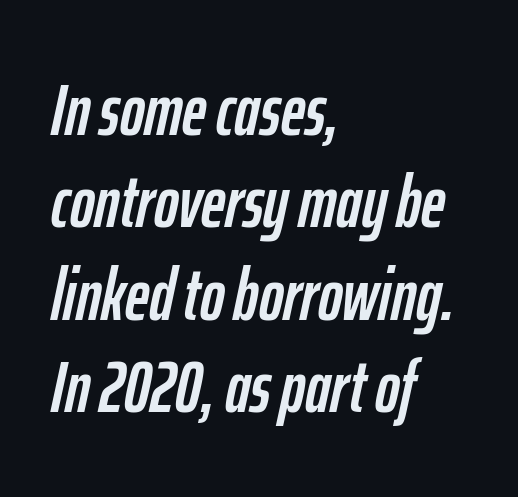
{"italic": "yes", "lean": "right", "slant_degrees": 12, "width": "condensed", "stroke_contrast": "low", "x_height": "medium", "monospaced": "no", "underline": "no", "align": "left", "line_spacing": "normal", "line_spacing_ratio": 1.25, "letter_spacing": "normal", "letter_spacing_em": 0.0, "glyph_px": 74}
